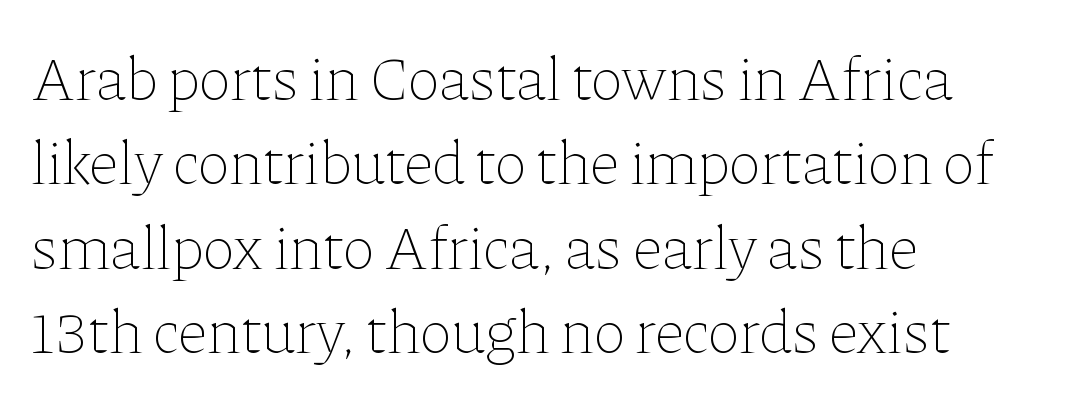
This reads as an unemphasized weight, regular at the heaviest. A typesetter would call this zero additional tracking. Reading down the block, your eye returns to a fixed left position each line. Underline: absent. This sample keeps an unexceptional amount of space between lines.
